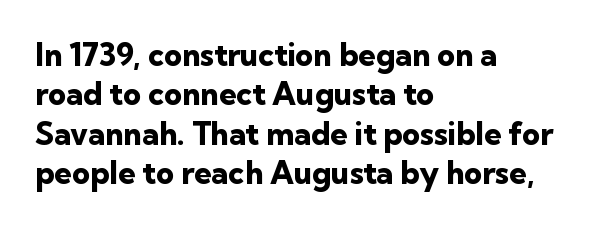
Characters remain perfectly vertical along every line. What stands out about the letter spacing? Nothing — it is the standard amount. Leftover space on each line is placed entirely after the last word. The string is rendered with underlining switched off. Typographically, this falls in the sans-serif category. The rows are spaced the way most documents space them.
